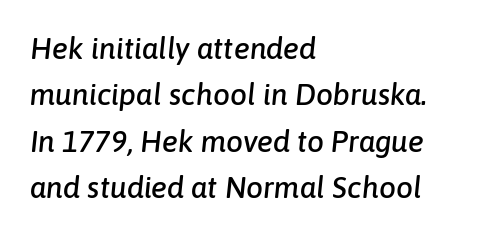
The image shows 30 px text type, italic (leaning right); set left-aligned, normal line spacing (1.55x), normal letter spacing, not underlined; low stroke contrast and a medium x-height.
